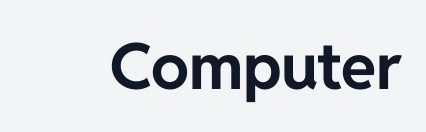
Is the letter spacing exaggerated? No — it looks like the ordinary default. Honestly, there is no underline to notice here at all. Is this a fixed-width face? No — the glyphs have proportional, varying widths. This sample uses a sans-serif face. Every character sits straight up, as roman type does.
